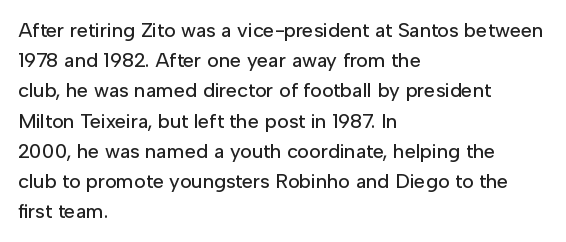
{"italic": "no", "underline": "no", "align": "left", "line_spacing": "normal", "line_spacing_ratio": 1.51, "letter_spacing": "normal", "letter_spacing_em": 0.0, "glyph_px": 20}
